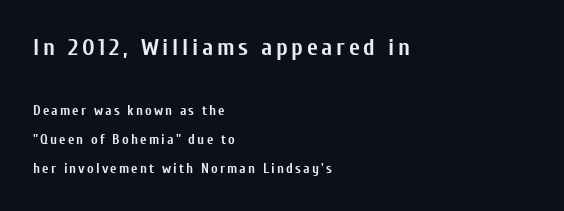
The rendering shrinks the type as you move from the upper chunk to the lower. Baseline-to-baseline distance is far greater than the letter height. Decoration check: the copy has no underline. The paragraph shown leans on its left margin. A full-strength bold gives these letters their thick strokes. Tall strokes in this sample are plumb rather than angled.
